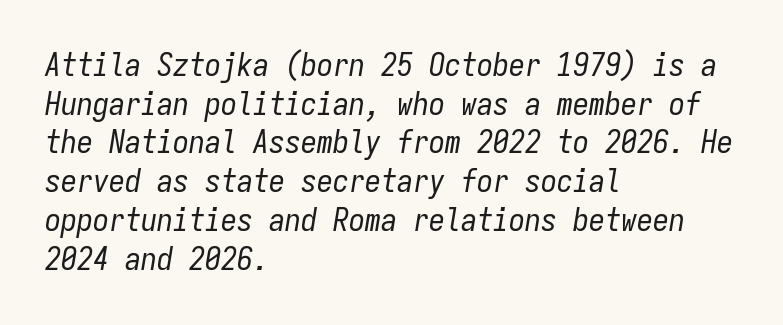
Looks like terminal output: every glyph gets an equal slot. Short and long lines alike share a common starting point at left. Unbolded letterforms with no extra heft. Letters rest on an invisible, unmarked baseline. No extra tracking has been applied to these lines.
